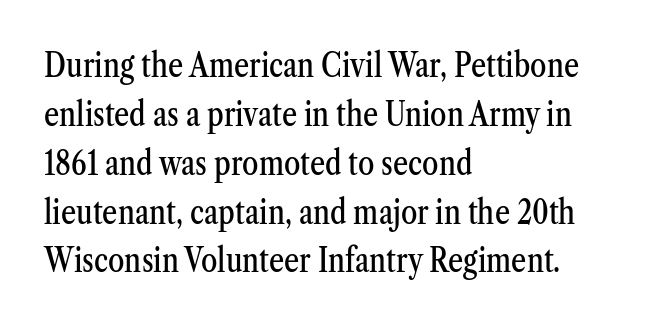
The image shows 33 px condensed serif type, upright; set left-aligned, normal line spacing (1.48x), normal letter spacing, not underlined; medium stroke contrast and a medium x-height.
